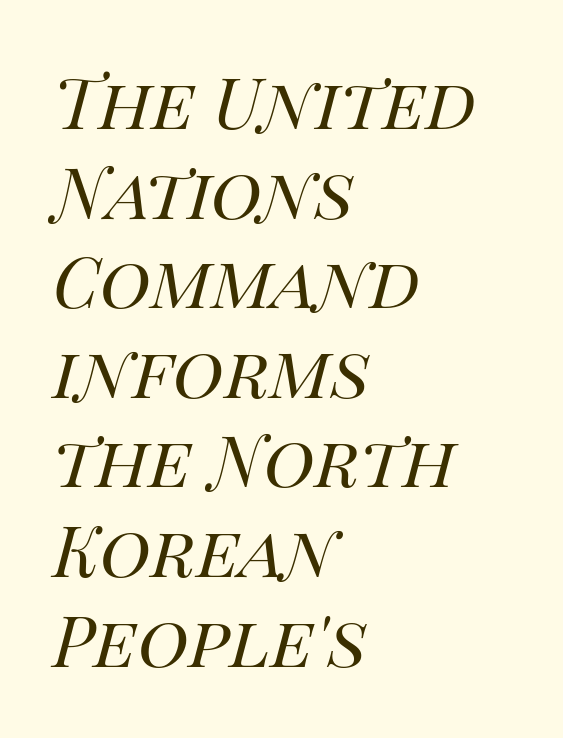
The image shows 70 px regular-weight type, italic (leaning right); set left-aligned, normal line spacing (1.28x), normal letter spacing, not underlined; high stroke contrast and a large x-height.
